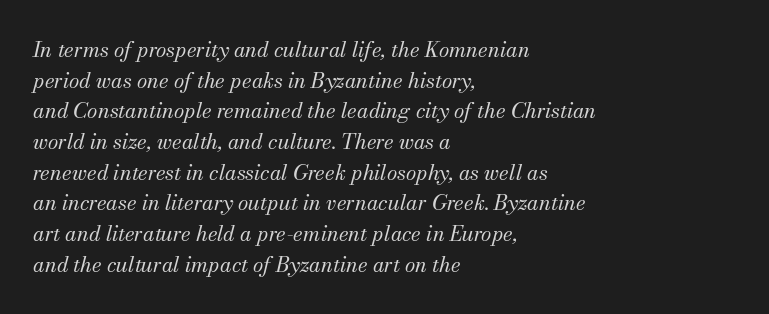
The image shows 21 px text type, italic (leaning right); set left-aligned, normal line spacing (1.46x), normal letter spacing, not underlined.
